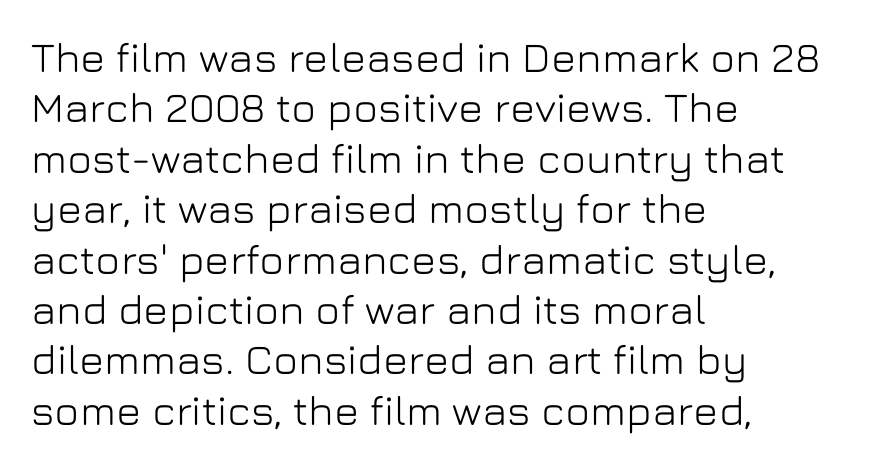
Q: Is the text italic (slanted)? A: No, it is upright.
Q: Is the typeface a serif or a sans-serif typeface? A: Sans-serif.
Q: Is the text underlined? A: No.
Q: How is the paragraph aligned? A: Left-aligned.
Q: Is the spacing between letters normal or unusually wide? A: Normal.
Q: Width (condensed, normal, or wide)? A: Normal.
Q: Stroke contrast? A: Low.
Q: x-height? A: Medium.
Q: Monospaced? A: No.
